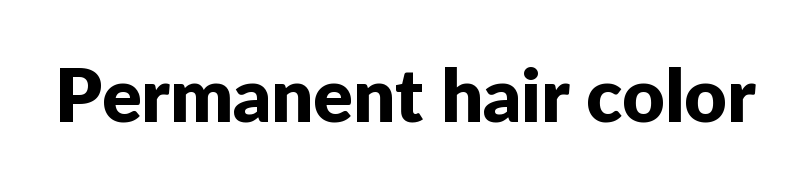
This is sans-serif lettering, the kind often seen on screens and signage. Nobody touched the tracking dial on this one. Clear beneath every line of the passage. Quick note: not italic, upright. This sample has the flowing, uneven cadence of proportional lettering.
